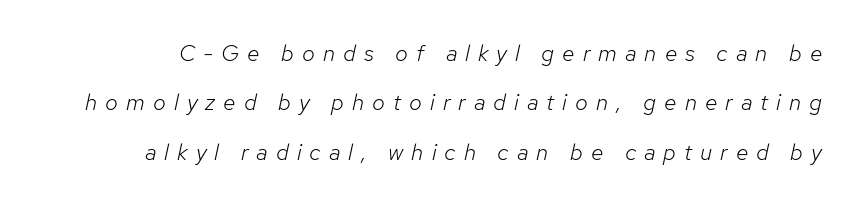
Q: Is the text bold? A: No.
Q: Is the text italic (slanted)? A: Yes, it leans right by about 12 degrees.
Q: Is the text underlined? A: No.
Q: Is the spacing between letters normal or unusually wide? A: Unusually wide.
Q: Is the spacing between lines tight, normal or loose? A: Loose.
